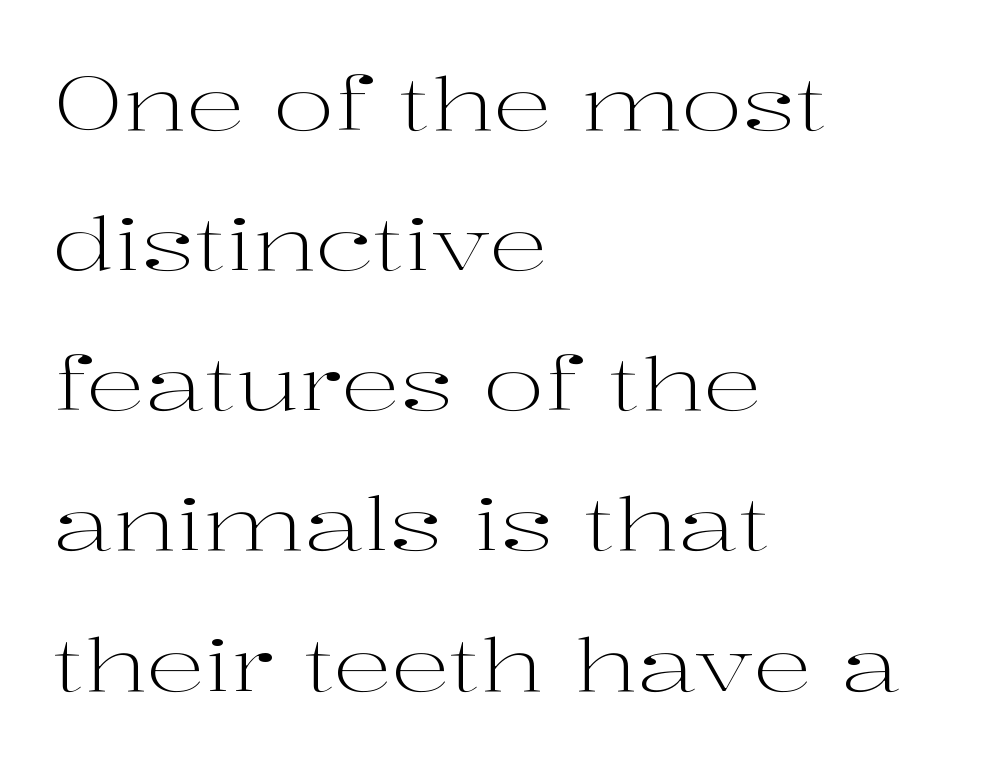
Q: Is the text bold? A: No.
Q: Is the text italic (slanted)? A: No, it is upright.
Q: Is the typeface a serif or a sans-serif typeface? A: Serif.
Q: Is the text underlined? A: No.
Q: How is the paragraph aligned? A: Left-aligned.
Q: Is the spacing between letters normal or unusually wide? A: Normal.
Q: Is the spacing between lines tight, normal or loose? A: Loose.
Q: Width (condensed, normal, or wide)? A: Wide.
Q: Stroke contrast? A: High.
Q: x-height? A: Medium.
Q: Monospaced? A: No.
